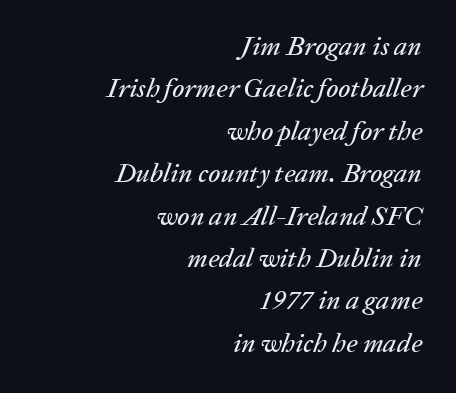
The words here are not underlined. The text block is weighted toward the right margin, trailing off unevenly leftward. Short note: letters normally spaced. This is oblique type, the kind used for emphasis or titles.
